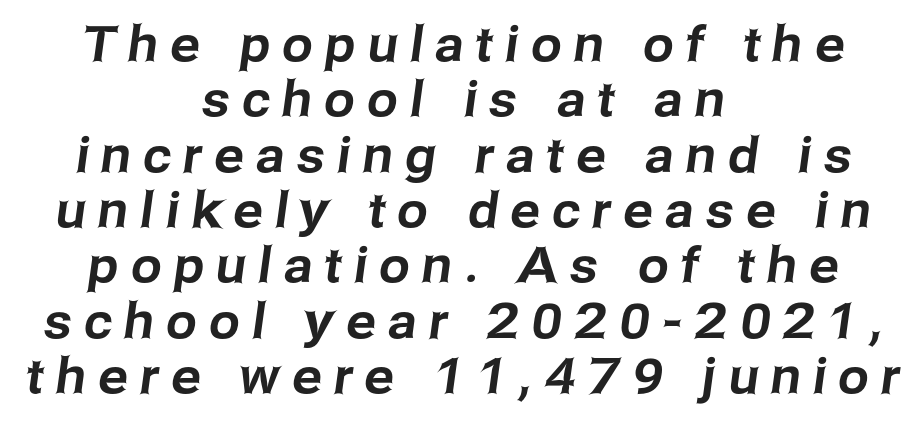
Note the varied advance widths — an 'i' is clearly narrower than an 'm'. In terms of letterspacing, this is a distinctly airy, spread setting. Summary of vertical rhythm: compact, with narrow interline spacing. Check the space under the baseline: it is left empty. These lines stack symmetrically, like a column narrowing and widening about its center. Classification — sans serif.
